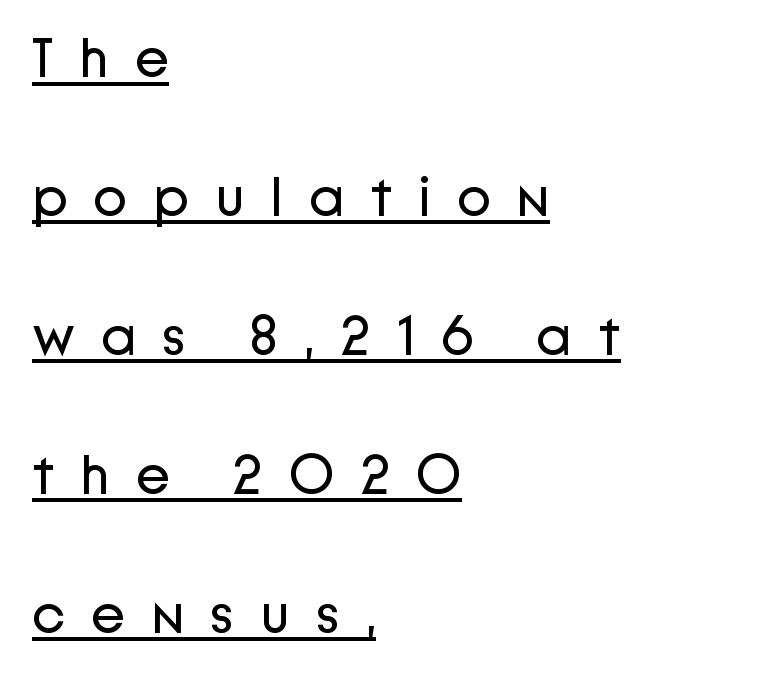
{"serif": "no", "italic": "no", "bold": "no", "weight": "regular", "width": "normal", "stroke_contrast": "low", "x_height": "medium", "monospaced": "no", "underline": "yes", "align": "left", "line_spacing": "loose", "line_spacing_ratio": 2.48, "letter_spacing": "wide", "letter_spacing_em": 0.46, "glyph_px": 56}
